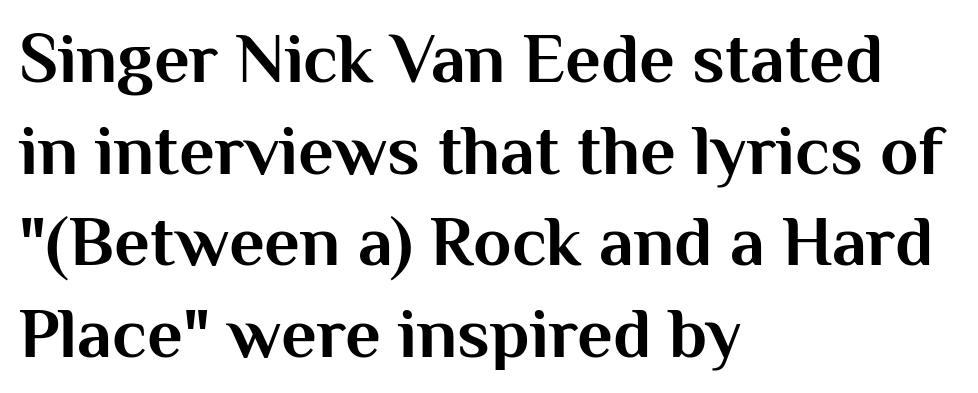
The face used here is proportionally spaced, like ordinary book or web type. The line-height multiplier appears to be the usual default. The line texture is even and compact thanks to regular tracking. Notice how the stems are strictly vertical — no italics here. Set as a true bold cut, around the 700 mark. The rendering anchors every line to the left-hand side.
